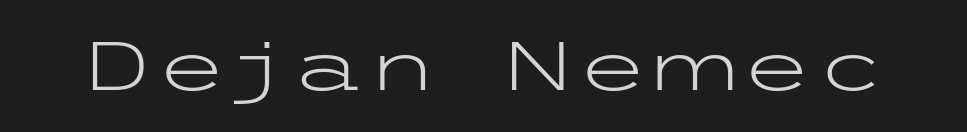
The image shows 68 px light, wide sans-serif type, upright; set normal letter spacing, not underlined; low stroke contrast and a medium x-height.
